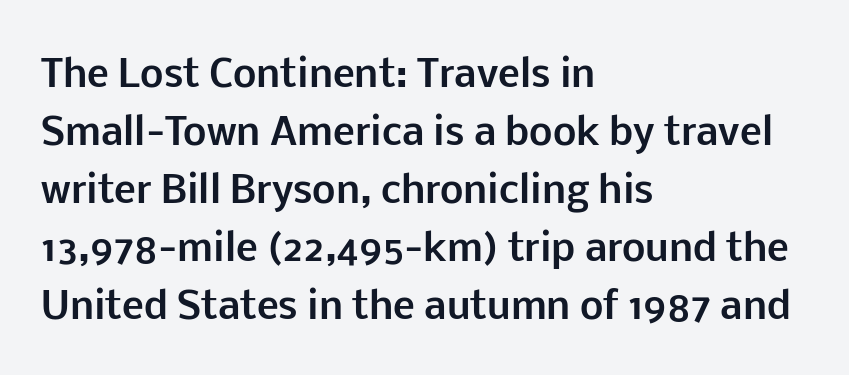
The space directly below the letters is spotless. Regarding leading, the lines here are spaced in the standard way. The passage is arranged the way most books set body copy — flush left. Do the characters align in a grid? No, the font is proportional. Every stem runs plumb, perpendicular to the baseline.
